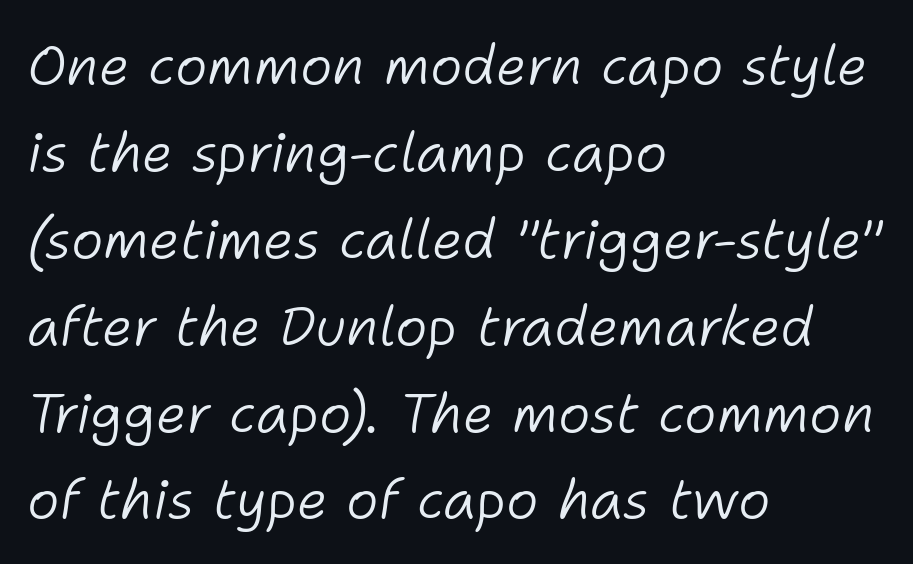
{"italic": "yes", "lean": "right", "slant_degrees": 11, "bold": "no", "weight": "light", "width": "normal", "stroke_contrast": "low", "x_height": "medium", "monospaced": "no", "underline": "no", "align": "left", "line_spacing": "normal", "line_spacing_ratio": 1.58, "letter_spacing": "normal", "letter_spacing_em": 0.0, "glyph_px": 55}
